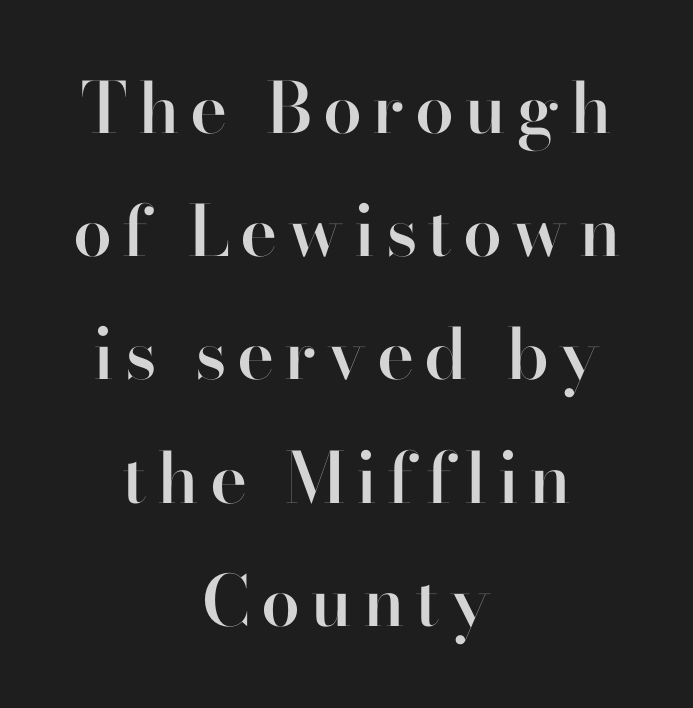
Q: Is the text bold? A: Semi-bold.
Q: Is the text italic (slanted)? A: No, it is upright.
Q: Is the typeface a serif or a sans-serif typeface? A: Sans-serif.
Q: Is the text underlined? A: No.
Q: How is the paragraph aligned? A: Centered.
Q: Width (condensed, normal, or wide)? A: Normal.
Q: Stroke contrast? A: High.
Q: x-height? A: Small.
Q: Monospaced? A: No.
